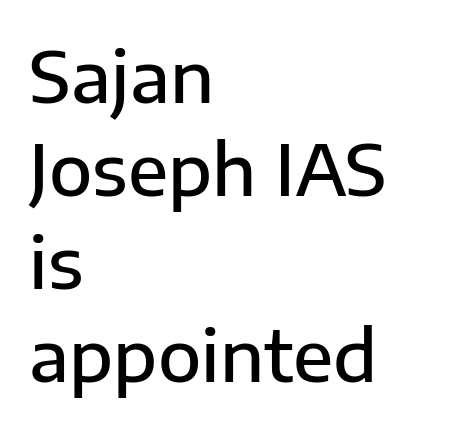
Does the weight exceed regular? Yes, but only to semibold. Glyph-to-glyph distance matches everyday printed text. The specimen reads as upright at a glance. These lines are rendered in a variable-pitch font.
